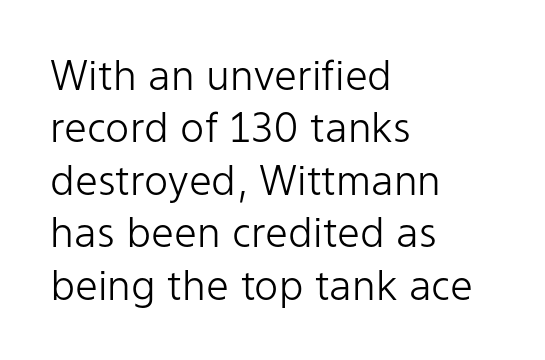
{"serif": "no", "italic": "no", "bold": "no", "weight": "light", "width": "normal", "stroke_contrast": "low", "x_height": "medium", "monospaced": "no", "underline": "no", "align": "left", "line_spacing": "normal", "line_spacing_ratio": 1.28, "letter_spacing": "normal", "letter_spacing_em": 0.0, "glyph_px": 41}
